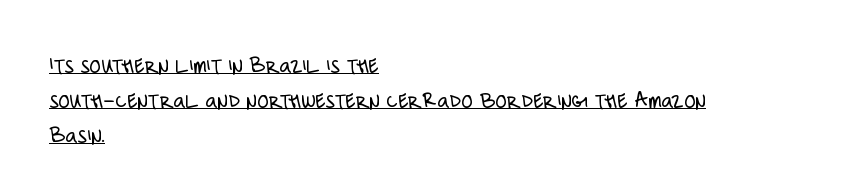
The image shows 23 px text type, upright; set left-aligned, normal line spacing (1.52x), normal letter spacing, underlined.
